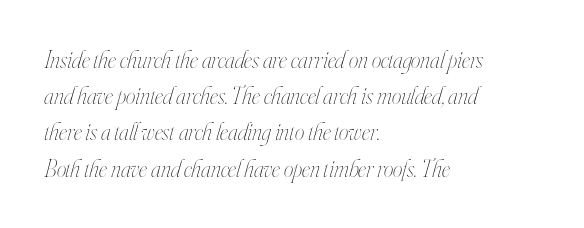
Left-aligned paragraph, ragged on the right. Characters follow at the spacing the type designer built in. Each stroke keeps to a modest, everyday thickness or less. Plain, unruled lines of type. Vertical spacing — default.
